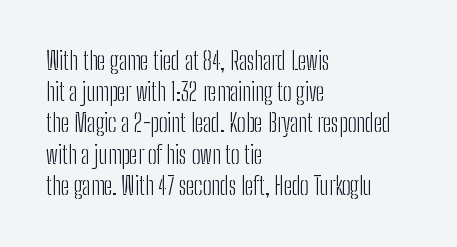
{"italic": "no", "bold": "no", "underline": "no", "align": "left", "line_spacing": "normal", "line_spacing_ratio": 1.3, "letter_spacing": "normal", "letter_spacing_em": 0.0, "glyph_px": 24}
